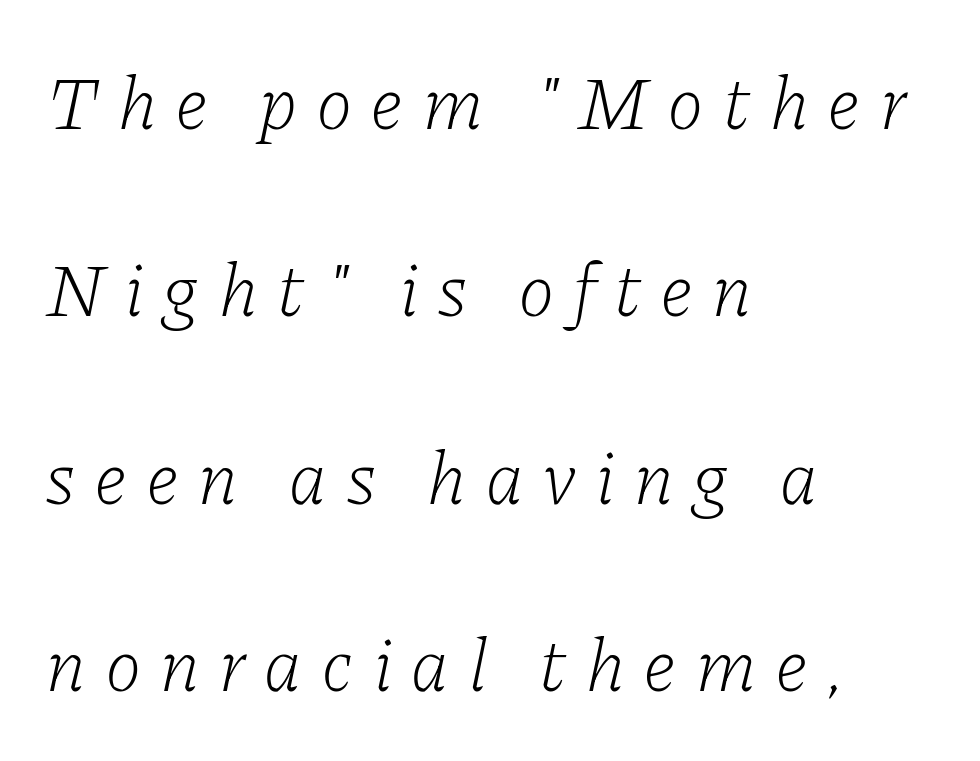
{"serif": "yes", "italic": "yes", "lean": "right", "slant_degrees": 11, "bold": "no", "weight": "light", "width": "normal", "stroke_contrast": "low", "x_height": "medium", "monospaced": "no", "underline": "no", "align": "left", "line_spacing": "loose", "line_spacing_ratio": 2.5, "letter_spacing": "wide", "letter_spacing_em": 0.24, "glyph_px": 75}
